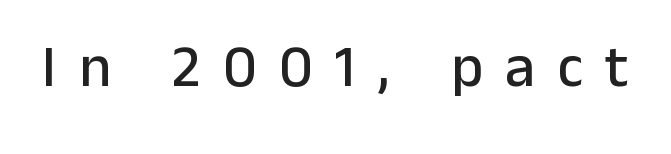
The image shows 59 px sans-serif type, upright; set unusually wide letter spacing (+0.38 em), not underlined; low stroke contrast and a medium x-height.
